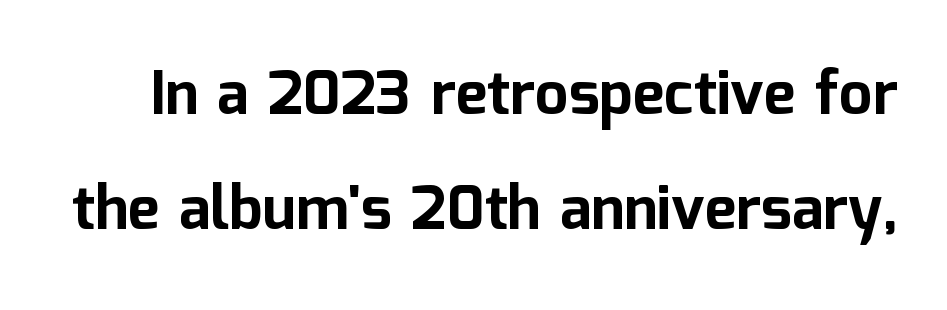
The glyphs in this specimen are sans serif. Check the space under the baseline: it is left empty. The sample has been set heavy, in full bold. Characters follow at the spacing the type designer built in.
